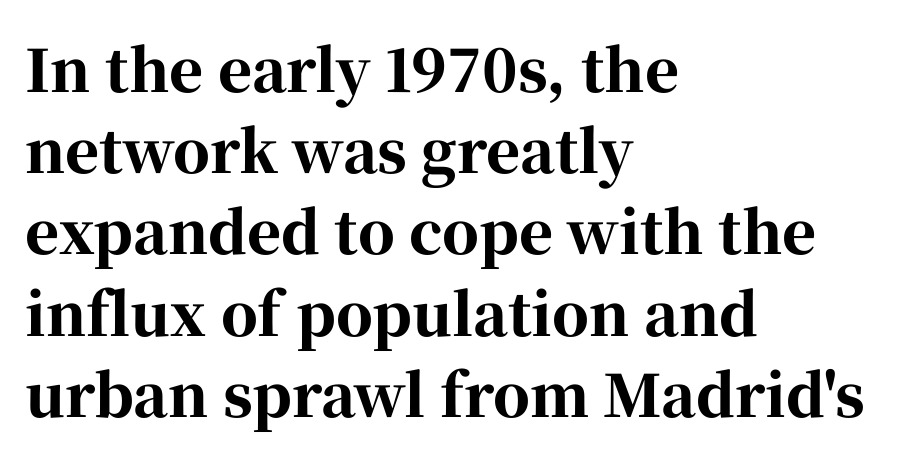
{"serif": "yes", "italic": "no", "bold": "yes", "weight": "bold", "width": "normal", "stroke_contrast": "high", "x_height": "medium", "monospaced": "no", "underline": "no", "align": "left", "line_spacing": "normal", "line_spacing_ratio": 1.4, "letter_spacing": "normal", "letter_spacing_em": 0.0, "glyph_px": 58}
